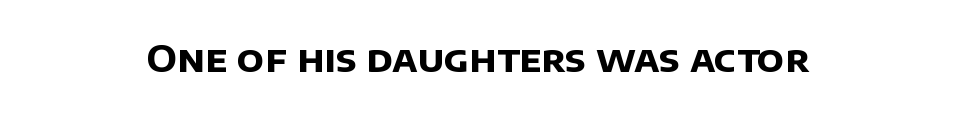
Character widths vary here, with narrow letters taking less room than wide ones. Plain, unruled lines of type. The letters sit at their default tracking, neither squeezed nor spread. The compositor balanced each line on the midline. Emphasis by weight is at full strength: bold. This sample uses a sans-serif face.
